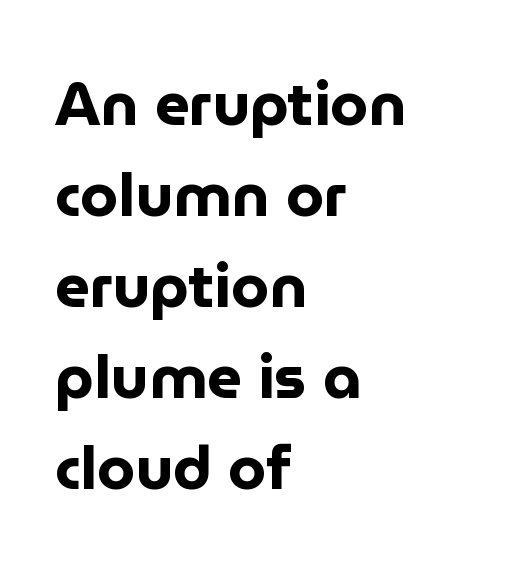
Q: Is the text bold? A: Yes.
Q: Is the text italic (slanted)? A: No, it is upright.
Q: Is the typeface a serif or a sans-serif typeface? A: Sans-serif.
Q: Is the text underlined? A: No.
Q: How is the paragraph aligned? A: Left-aligned.
Q: Is the spacing between letters normal or unusually wide? A: Normal.
Q: Is the spacing between lines tight, normal or loose? A: Normal.
Q: Width (condensed, normal, or wide)? A: Normal.
Q: Stroke contrast? A: Low.
Q: x-height? A: Medium.
Q: Monospaced? A: No.
